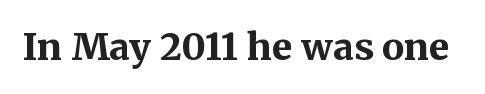
The image shows 37 px bold serif type, upright; set normal letter spacing, not underlined; medium stroke contrast and a medium x-height.
